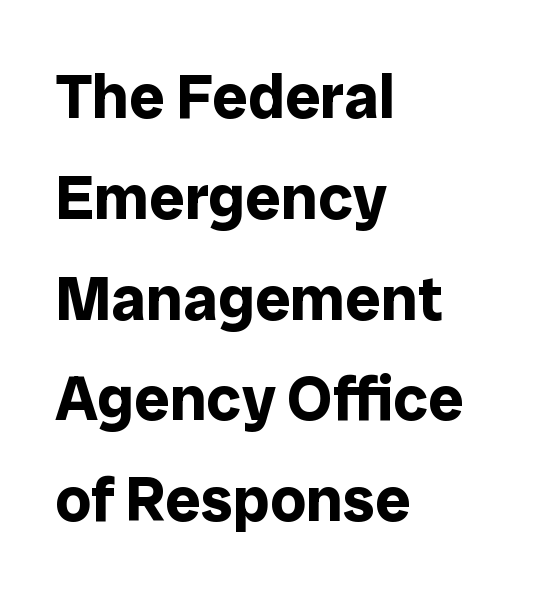
Q: Is the text bold? A: Yes.
Q: Is the text italic (slanted)? A: No, it is upright.
Q: Is the typeface a serif or a sans-serif typeface? A: Sans-serif.
Q: Is the text underlined? A: No.
Q: How is the paragraph aligned? A: Left-aligned.
Q: Is the spacing between letters normal or unusually wide? A: Normal.
Q: Is the spacing between lines tight, normal or loose? A: Normal.
Q: Width (condensed, normal, or wide)? A: Normal.
Q: Stroke contrast? A: Low.
Q: x-height? A: Medium.
Q: Monospaced? A: No.
